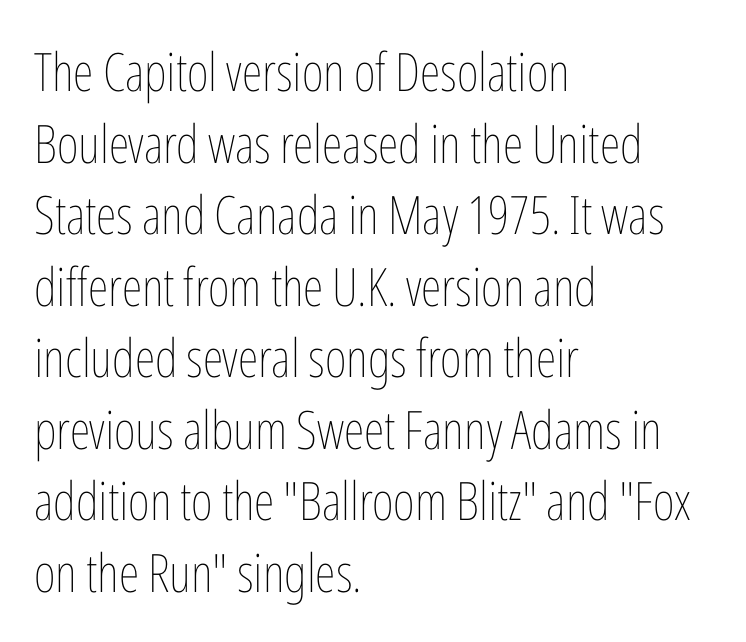
Quick note: not italic, upright. Line beginnings align vertically; line endings do not. Compared with typical paragraphs, the rows here are spaced about the same. Is the type heavy? It reads as light-to-regular instead.
